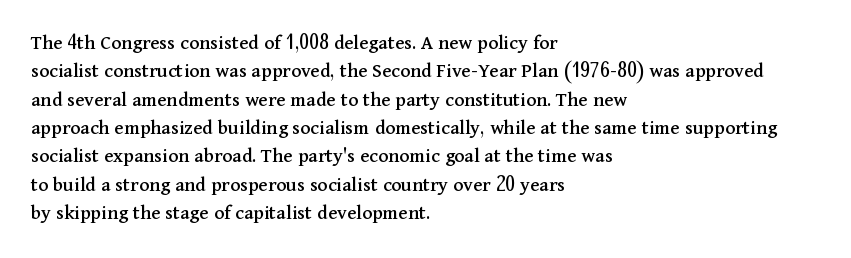
Posture: upright roman. The foot of each line stays bare and open. The passage shown stacks its lines at a standard gap. Alignment: flush left. The horizontal fit of the characters is conventional and even.
